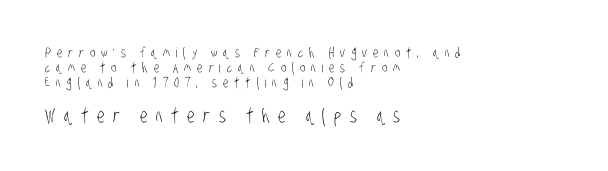
Bold? No — there's no thickening of the strokes. The leading is snug, giving the passage a crowded texture. This sample is left-justified, so line endings fall wherever the words run out. The second block has been scaled up relative to the first.
